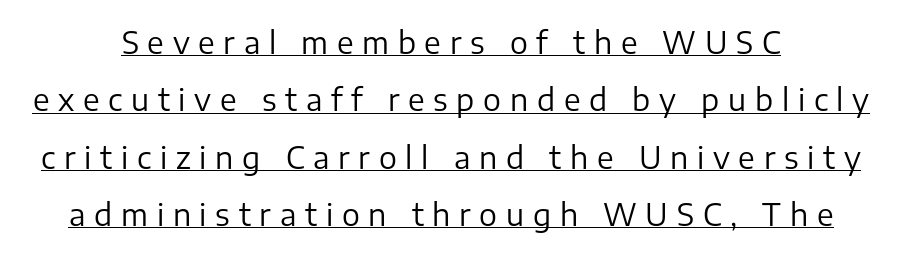
The image shows 30 px regular-weight sans-serif type, upright; set centered, loose line spacing (1.91x), unusually wide letter spacing (+0.29 em), underlined; low stroke contrast and a medium x-height.
